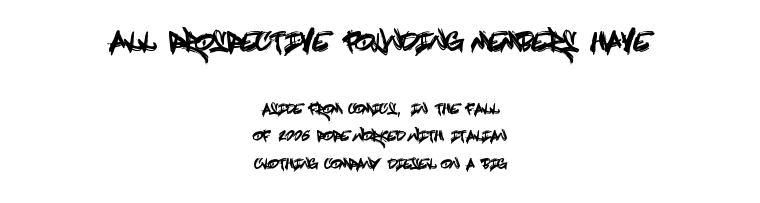
{"underline": "no", "align": "center", "line_spacing": "loose", "line_spacing_ratio": 1.99, "letter_spacing": "normal", "letter_spacing_em": 0.0, "larger_block": "first", "size_ratio": 1.86, "glyph_px": 26}
